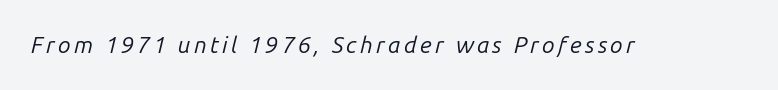
Nothing heavy about these letters — not bold at all. Posture: slanted. The words here are not underlined.
